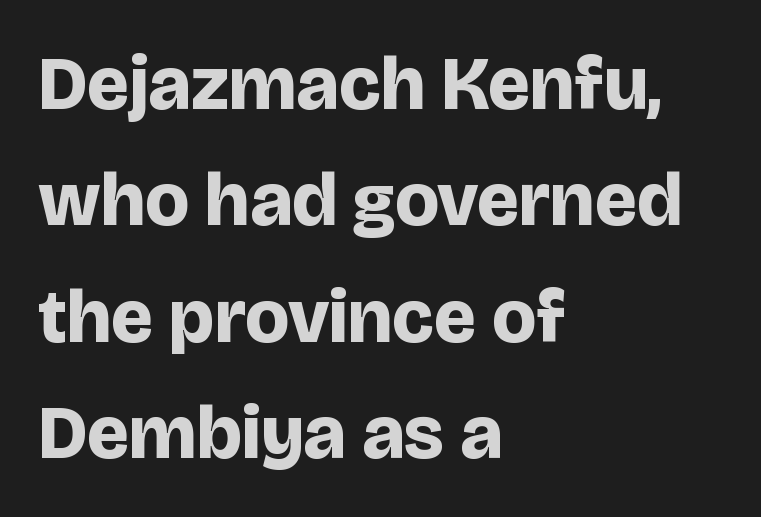
{"serif": "no", "italic": "no", "bold": "yes", "weight": "bold", "width": "normal", "stroke_contrast": "low", "x_height": "large", "monospaced": "no", "underline": "no", "align": "left", "line_spacing": "normal", "line_spacing_ratio": 1.53, "letter_spacing": "normal", "letter_spacing_em": 0.0, "glyph_px": 76}
